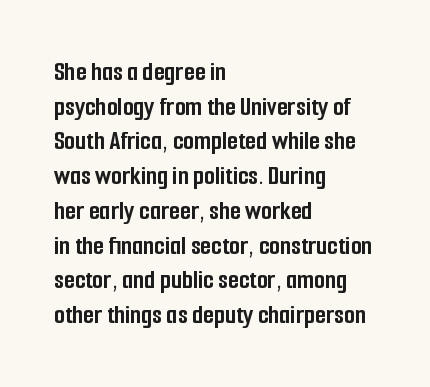
Q: Is the text bold? A: Yes.
Q: Is the text italic (slanted)? A: No, it is upright.
Q: Is the typeface a serif or a sans-serif typeface? A: Sans-serif.
Q: Is the text underlined? A: No.
Q: How is the paragraph aligned? A: Left-aligned.
Q: Is the spacing between letters normal or unusually wide? A: Normal.
Q: Width (condensed, normal, or wide)? A: Condensed.
Q: Stroke contrast? A: Low.
Q: x-height? A: Medium.
Q: Monospaced? A: No.
